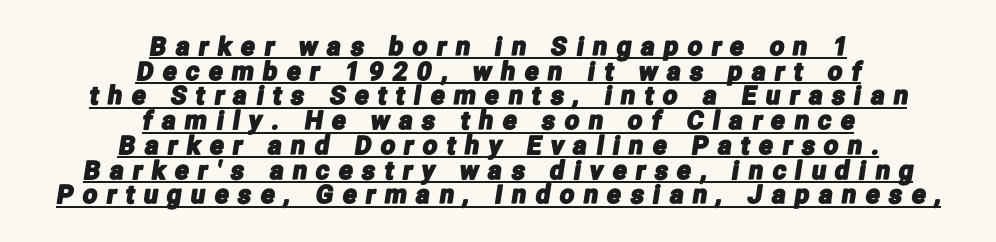
{"underline": "yes", "align": "center", "line_spacing": "tight", "line_spacing_ratio": 0.99, "letter_spacing": "wide", "letter_spacing_em": 0.39, "glyph_px": 25}
